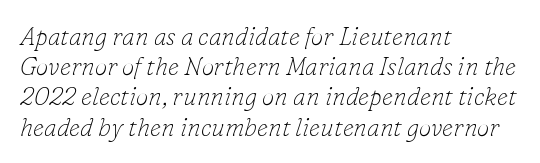
The image shows 25 px text type, italic (leaning right); set left-aligned, line spacing 1.21x, normal letter spacing, not underlined.
